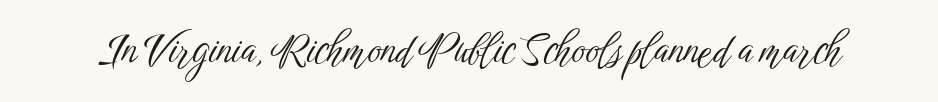
Q: Is the text bold? A: No.
Q: Is the text italic (slanted)? A: Yes.
Q: Is the typeface a serif or a sans-serif typeface? A: Sans-serif.
Q: Is the text underlined? A: No.
Q: Is the spacing between letters normal or unusually wide? A: Normal.
Q: Width (condensed, normal, or wide)? A: Condensed.
Q: Stroke contrast? A: Low.
Q: x-height? A: Medium.
Q: Monospaced? A: No.
